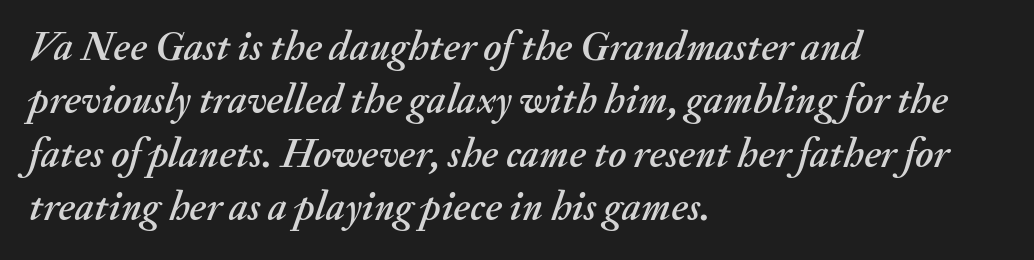
Q: Is the text italic (slanted)? A: Yes, it leans right by about 20 degrees.
Q: Is the text underlined? A: No.
Q: How is the paragraph aligned? A: Left-aligned.
Q: Is the spacing between letters normal or unusually wide? A: Normal.
Q: Is the spacing between lines tight, normal or loose? A: Normal.
Q: Width (condensed, normal, or wide)? A: Normal.
Q: Stroke contrast? A: Medium.
Q: x-height? A: Small.
Q: Monospaced? A: No.
